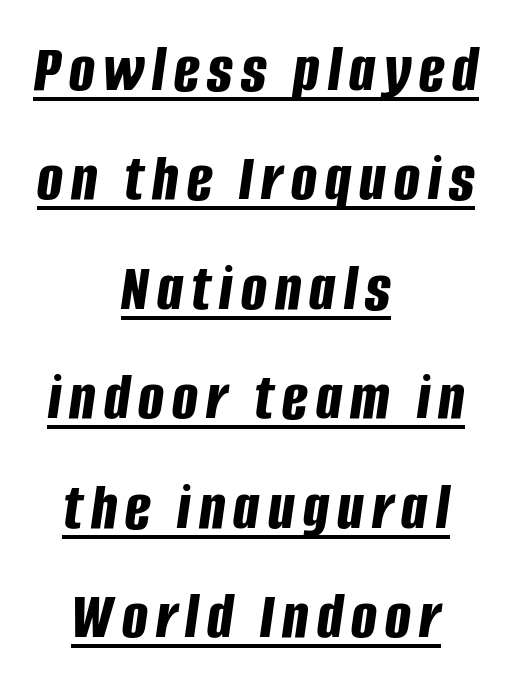
These lines carry a lot of weight — the face is fully bold. Posture: slanted. Alignment: centered. A typesetter would call this proportional, since set widths differ per character. Students, observe the line beneath the letters — that is underlining.
